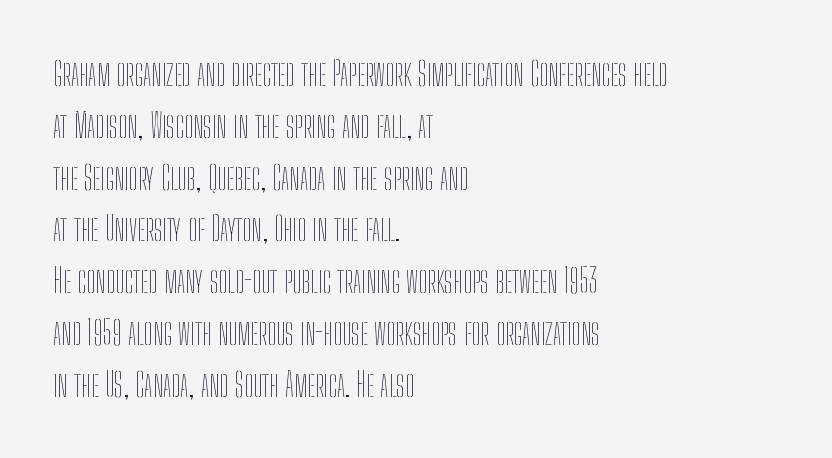
Q: Is the text bold? A: No.
Q: Is the text italic (slanted)? A: No, it is upright.
Q: Is the text underlined? A: No.
Q: How is the paragraph aligned? A: Left-aligned.
Q: Is the spacing between letters normal or unusually wide? A: Normal.
Q: Is the spacing between lines tight, normal or loose? A: Normal.
Q: Width (condensed, normal, or wide)? A: Condensed.
Q: Stroke contrast? A: Low.
Q: x-height? A: Medium.
Q: Monospaced? A: No.
